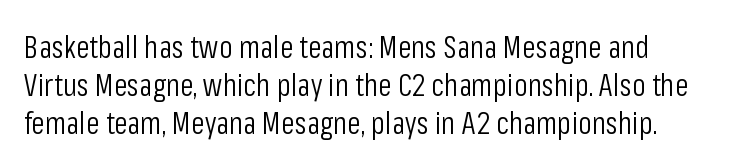
The space beneath each line is pristine and unruled. The face used here is a sans, in the tradition of grotesques and geometrics. Note the varied advance widths — an 'i' is clearly narrower than an 'm'. In terms of letterspacing, this is plain default setting.
